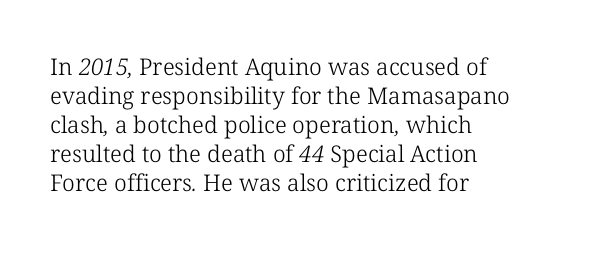
Lines of text with bare space underneath. Stems and bowls with no extra thickness — not bold. The rendering keeps characters at their native spacing. In terms of leading, this rendering sits right in the middle.
